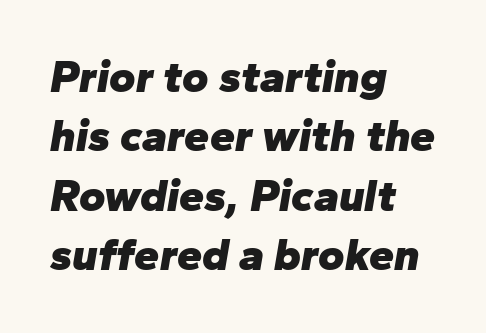
{"italic": "yes", "lean": "right", "slant_degrees": 10, "bold": "yes", "weight": "heavy", "width": "normal", "stroke_contrast": "low", "x_height": "medium", "monospaced": "no", "underline": "no", "align": "left", "line_spacing": "normal", "line_spacing_ratio": 1.32, "letter_spacing": "normal", "letter_spacing_em": 0.0, "glyph_px": 45}
